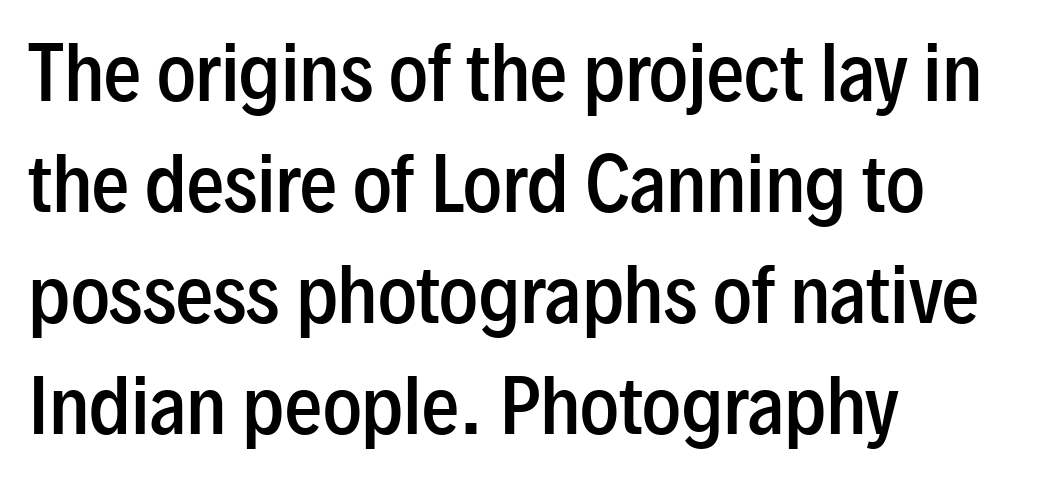
The image shows 74 px semibold, condensed sans-serif type, upright; set left-aligned, normal line spacing (1.5x), normal letter spacing, not underlined; low stroke contrast and a medium x-height.
